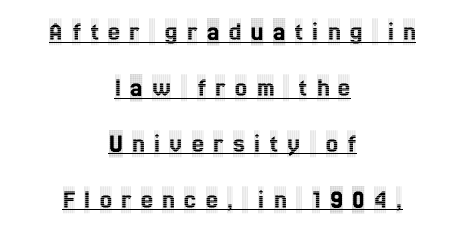
{"italic": "no", "underline": "yes", "align": "center", "line_spacing": "loose", "line_spacing_ratio": 2.07, "letter_spacing": "wide", "letter_spacing_em": 0.35, "glyph_px": 27}
